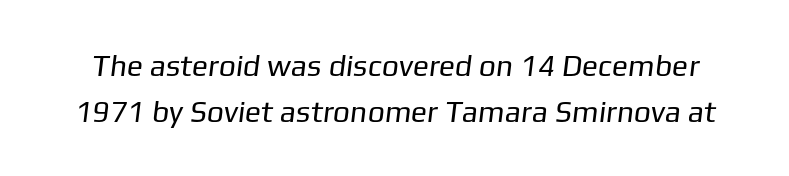
{"serif": "no", "bold": "no", "weight": "regular", "width": "normal", "stroke_contrast": "low", "x_height": "medium", "monospaced": "no", "underline": "no", "line_spacing": "normal", "line_spacing_ratio": 1.52, "letter_spacing": "normal", "letter_spacing_em": 0.0, "glyph_px": 30}
